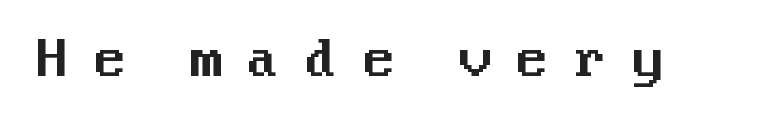
The image shows 49 px sans-serif type, upright; set unusually wide letter spacing (+0.49 em), not underlined; medium stroke contrast and a medium x-height.
